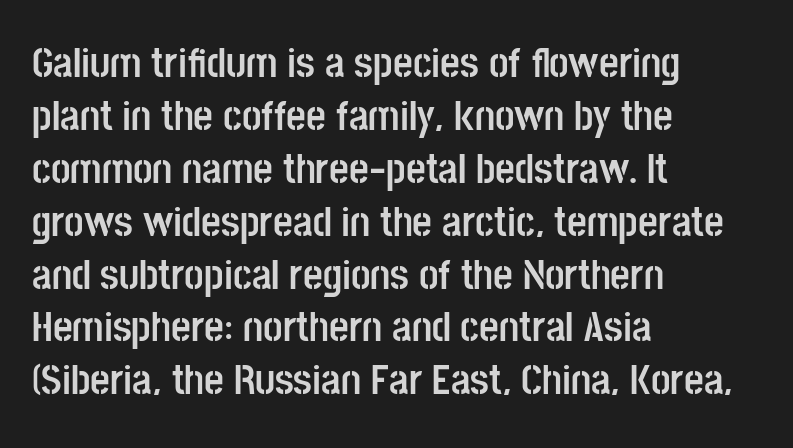
{"serif": "no", "italic": "no", "bold": "yes", "weight": "semibold", "width": "condensed", "stroke_contrast": "low", "x_height": "large", "monospaced": "no", "underline": "no", "align": "left", "line_spacing_ratio": 1.23, "letter_spacing": "normal", "letter_spacing_em": 0.0, "glyph_px": 43}
